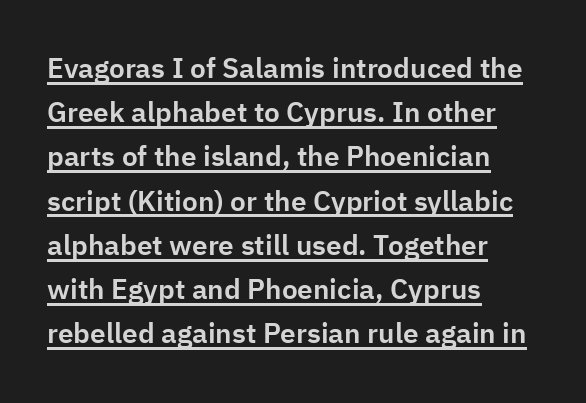
The image shows 28 px sans-serif type, upright; set left-aligned, normal line spacing (1.58x), normal letter spacing, underlined; low stroke contrast and a medium x-height.
